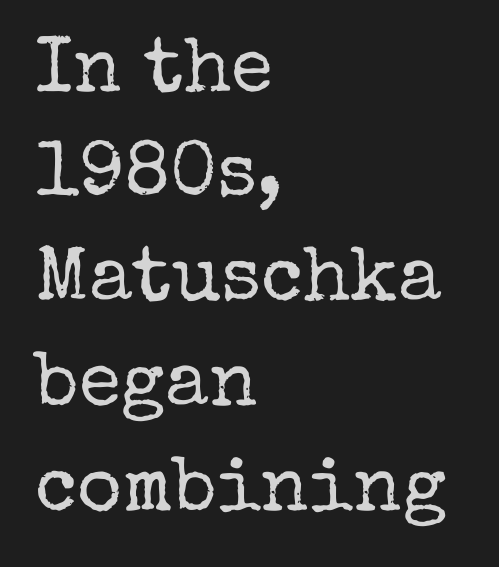
The image shows 77 px regular-weight serif type, upright; set left-aligned, normal line spacing (1.36x), normal letter spacing, not underlined; low stroke contrast and a medium x-height.
